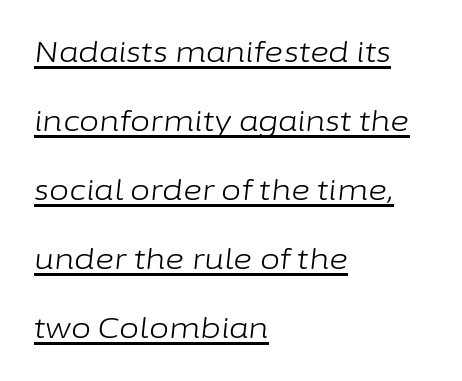
Words appear dense and cohesive because spacing is normal. Stroke mass is kept to a normal reading level or below. Slanted lettering throughout. Students, observe: this is what heavily led, spacious text looks like. Here the designer chose a conventional face with non-uniform glyph widths.
